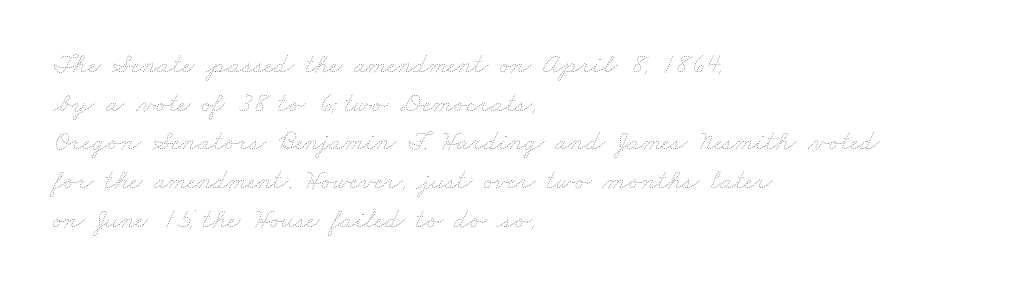
Q: Is the text bold? A: No.
Q: Is the text underlined? A: No.
Q: How is the paragraph aligned? A: Left-aligned.
Q: Is the spacing between letters normal or unusually wide? A: Normal.
Q: Is the spacing between lines tight, normal or loose? A: Normal.
Q: Width (condensed, normal, or wide)? A: Wide.
Q: Stroke contrast? A: Low.
Q: x-height? A: Small.
Q: Monospaced? A: No.
